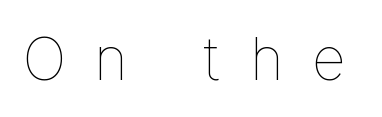
{"italic": "no", "bold": "no", "weight": "thin", "width": "normal", "stroke_contrast": "low", "x_height": "medium", "monospaced": "no", "underline": "no", "letter_spacing": "wide", "letter_spacing_em": 0.48, "glyph_px": 59}
